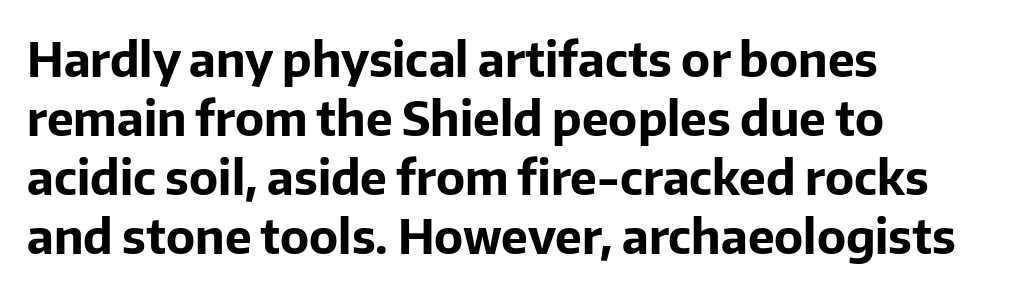
Q: Is the text bold? A: Yes.
Q: Is the text italic (slanted)? A: No, it is upright.
Q: Is the typeface a serif or a sans-serif typeface? A: Sans-serif.
Q: Is the text underlined? A: No.
Q: How is the paragraph aligned? A: Left-aligned.
Q: Is the spacing between letters normal or unusually wide? A: Normal.
Q: Width (condensed, normal, or wide)? A: Normal.
Q: Stroke contrast? A: Low.
Q: x-height? A: Medium.
Q: Monospaced? A: No.
